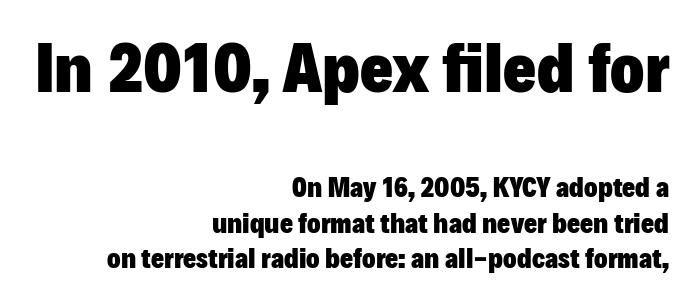
The image shows 71 px heavy sans-serif type, upright; set right-aligned, normal line spacing (1.28x), normal letter spacing, not underlined; the first (top) block is 2.54x larger; low stroke contrast and a medium x-height.
